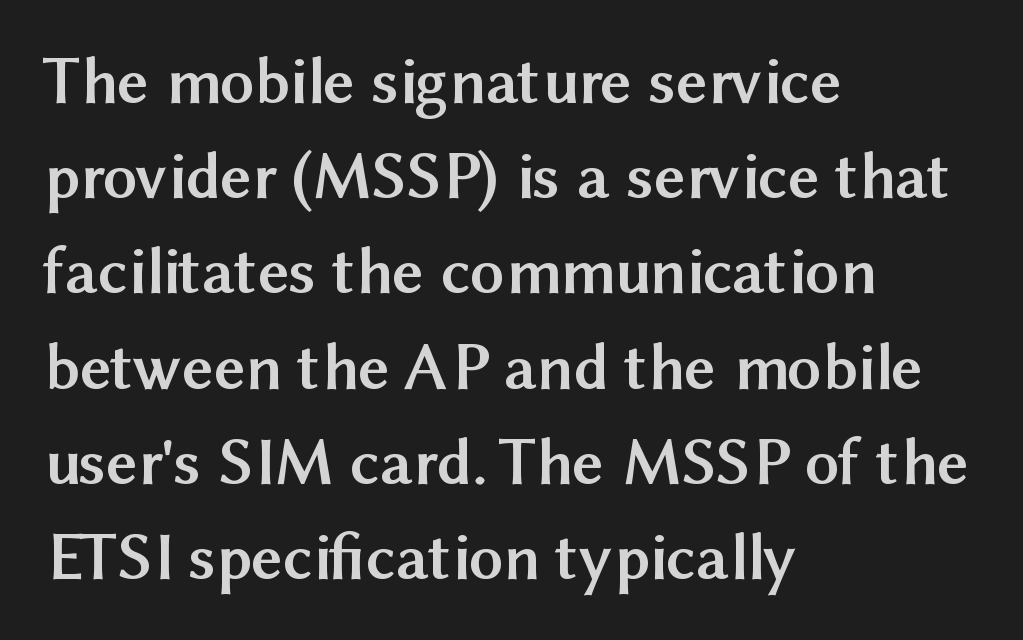
{"serif": "no", "italic": "no", "bold": "yes", "weight": "semibold", "width": "normal", "stroke_contrast": "medium", "x_height": "medium", "monospaced": "no", "underline": "no", "align": "left", "line_spacing": "normal", "line_spacing_ratio": 1.4, "letter_spacing": "normal", "letter_spacing_em": 0.0, "glyph_px": 68}
